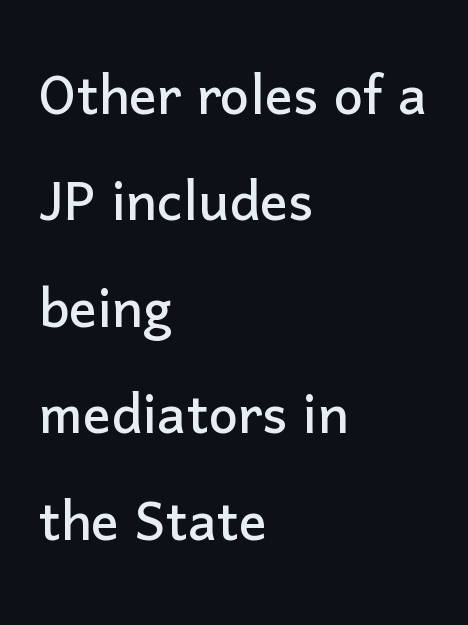
Descenders are the only things crossing below the line. You could call the tracking neutral — neither tight nor loose. If you drew a line through each stem, it would be perfectly vertical. Compared with a centered layout, this one pins lines to the left instead.
